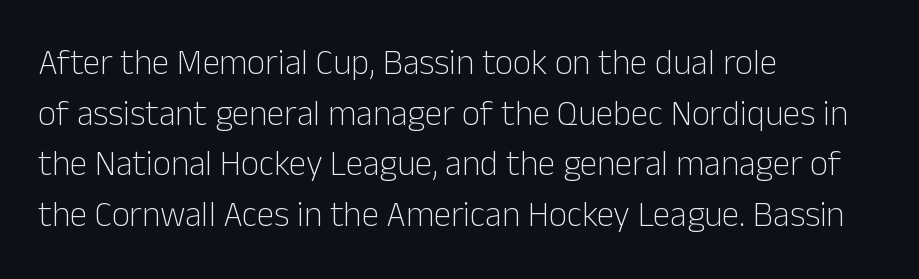
You can tell from the bare stems that sans-serif type was used. Think of a printed novel: that variable character pitch is what you see here. Typeset ragged right — the left edge is the straight one. Tracking here is standard; glyphs follow each other at the usual distance. Rule under the text: the space is simply empty. Is the type heavy? It reads as light-to-regular instead.
